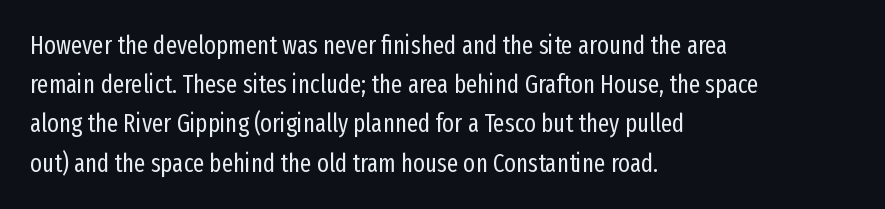
Is this a heavy cut? Hardly; it is regular or lighter. In CSS terms this would be text-align: left. Words appear dense and cohesive because spacing is normal. The gap between lines stays unmarked. Reading down the column, the eye jumps a familiar distance to each next line. This is roman type, the default non-slanted kind.
